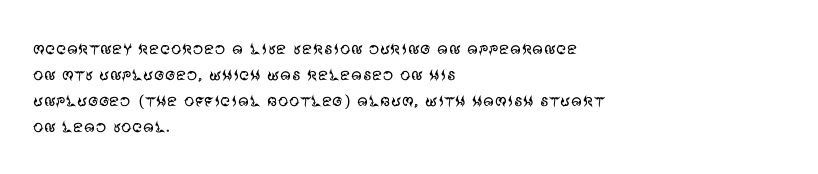
Q: Is the text bold? A: No.
Q: Is the text italic (slanted)? A: No, it is upright.
Q: Is the text underlined? A: No.
Q: How is the paragraph aligned? A: Left-aligned.
Q: Is the spacing between letters normal or unusually wide? A: Normal.
